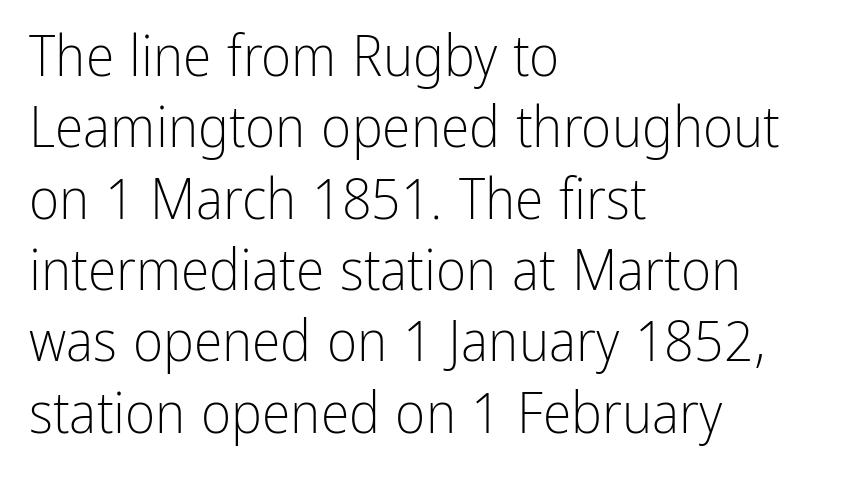
Character widths vary here, with narrow letters taking less room than wide ones. In terms of letterspacing, this is plain default setting. I'd call this a sans setting — the letters go barefoot. Bold? No — there's no thickening of the strokes. Which margin do the lines hug? The left one — the right edge is uneven.
